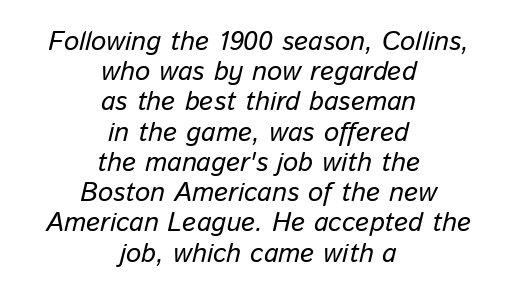
The glyphs look as if they've been sheared to an angle. The paragraph has two soft edges and a firm central axis. Each new line begins almost immediately beneath the previous one. In terms of letterspacing, this is plain default setting. Quick note: underline off.
